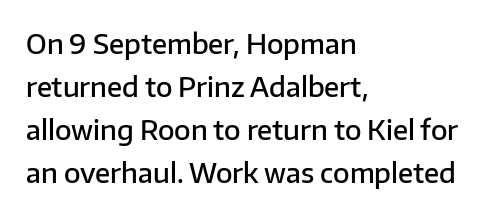
The image shows 27 px text type, upright; set left-aligned, normal line spacing (1.59x), normal letter spacing, not underlined.
